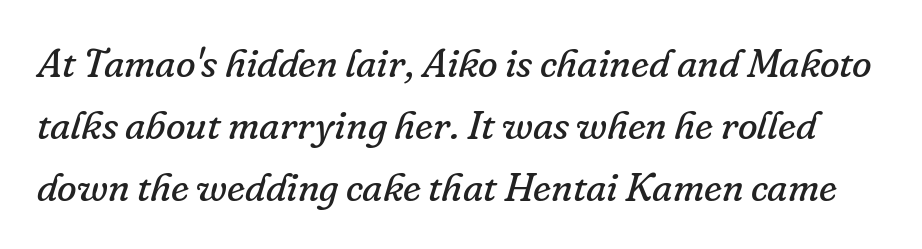
Q: Is the text bold? A: No.
Q: Is the text italic (slanted)? A: Yes, it leans right by about 16 degrees.
Q: Is the typeface a serif or a sans-serif typeface? A: Serif.
Q: Is the text underlined? A: No.
Q: Is the spacing between letters normal or unusually wide? A: Normal.
Q: Is the spacing between lines tight, normal or loose? A: Normal.
Q: Width (condensed, normal, or wide)? A: Normal.
Q: Stroke contrast? A: Low.
Q: x-height? A: Small.
Q: Monospaced? A: No.
